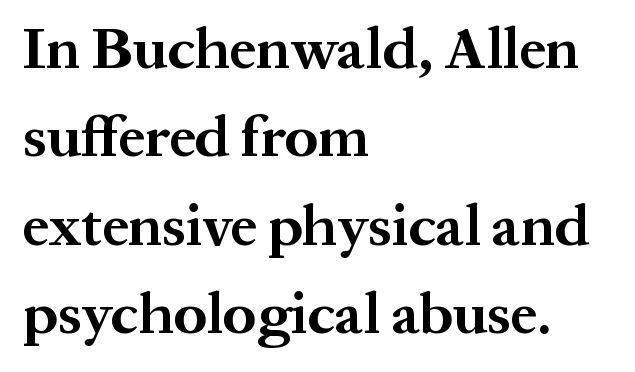
Line beginnings align vertically; line endings do not. This is serif lettering, the kind often seen in printed books. The passage shown is emphatically bold. The specimen reads as upright at a glance. Rows of type keep a routine distance in the vertical direction. Tracking value appears to be zero — textbook default spacing.
